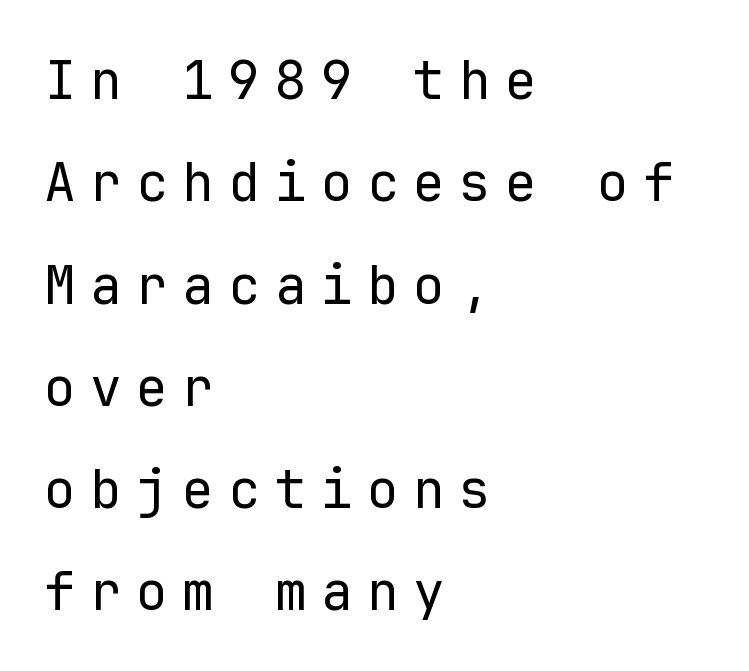
The rendering anchors every line to the left-hand side. Each row of text sits above clean, open space. This sample has the even, mechanical cadence of fixed-width lettering. No italicization has been applied; the sample stays upright. Weight: not bold — regular or lighter. Display-style spreading of the glyphs; the letterfit is very open.
